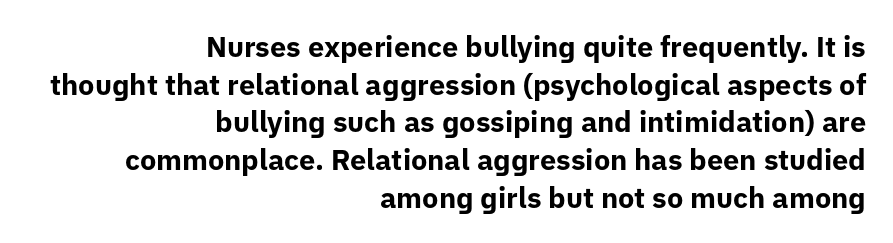
{"serif": "no", "italic": "no", "bold": "yes", "weight": "bold", "width": "normal", "stroke_contrast": "low", "x_height": "medium", "monospaced": "no", "underline": "no", "align": "right", "line_spacing": "normal", "line_spacing_ratio": 1.3, "letter_spacing": "normal", "letter_spacing_em": 0.0, "glyph_px": 29}
